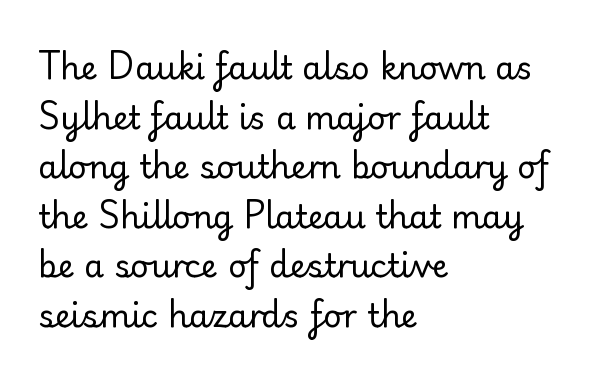
Words appear dense and cohesive because spacing is normal. Horizontal bands of white between lines are of average thickness. Does the type have serifs? No, each stem ends abruptly. The face used here is proportionally spaced, like ordinary book or web type. No chunkiness to these letters — they're not bold.
